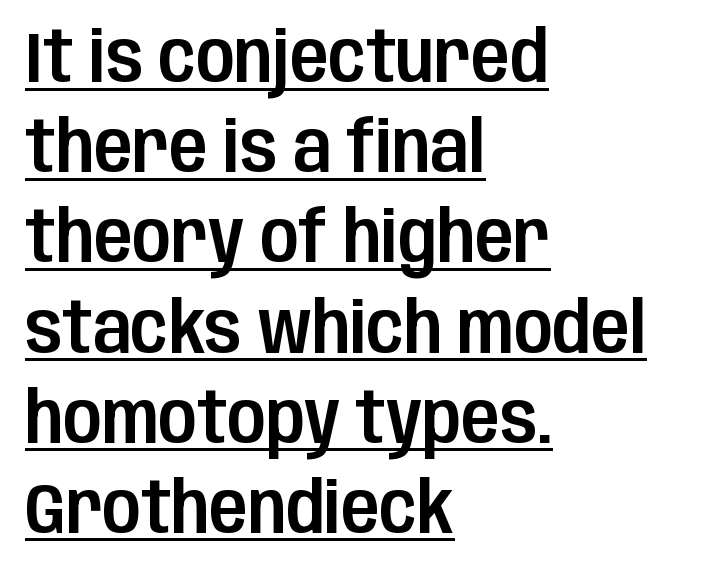
{"serif": "no", "italic": "no", "width": "condensed", "stroke_contrast": "low", "x_height": "large", "monospaced": "no", "underline": "yes", "align": "left", "line_spacing": "normal", "line_spacing_ratio": 1.27, "letter_spacing": "normal", "letter_spacing_em": 0.0, "glyph_px": 71}
